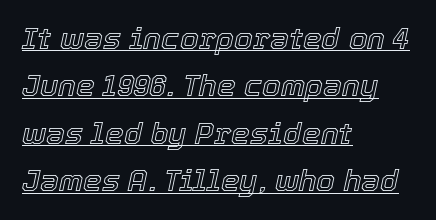
{"italic": "yes", "lean": "right", "slant_degrees": 12, "width": "normal", "x_height": "medium", "monospaced": "no", "underline": "yes", "align": "left", "line_spacing": "normal", "line_spacing_ratio": 1.58, "letter_spacing": "normal", "letter_spacing_em": 0.0, "glyph_px": 30}
